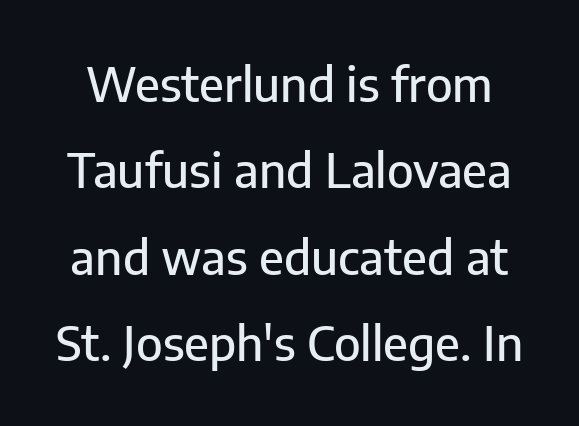
Q: Is the text italic (slanted)? A: No, it is upright.
Q: Is the typeface a serif or a sans-serif typeface? A: Sans-serif.
Q: Is the text underlined? A: No.
Q: Is the spacing between letters normal or unusually wide? A: Normal.
Q: Width (condensed, normal, or wide)? A: Normal.
Q: Stroke contrast? A: Low.
Q: x-height? A: Medium.
Q: Monospaced? A: No.
